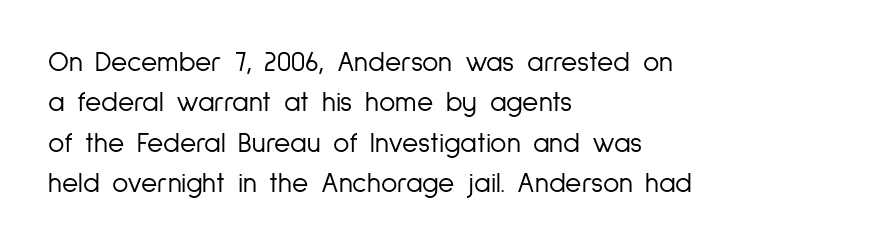
Ascenders rise straight up at ninety degrees. Horizontally, the lines are justified to the leading edge only. The passage shown is typed in a proportional face where columns would drift. Rows of type keep a routine distance in the vertical direction.
